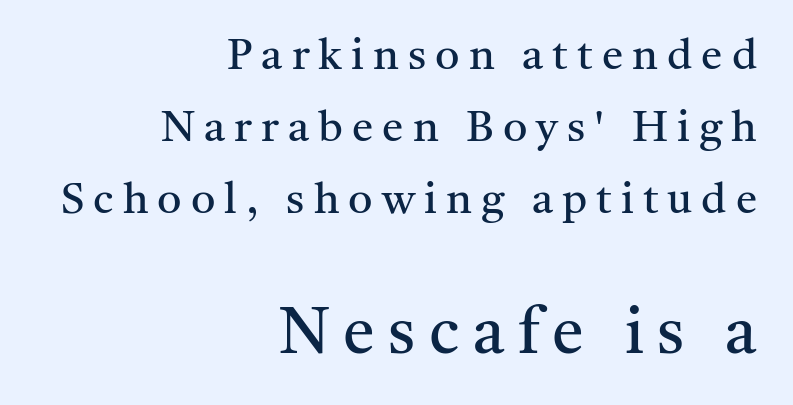
Q: Is the text bold? A: No.
Q: Is the text italic (slanted)? A: No, it is upright.
Q: Is the typeface a serif or a sans-serif typeface? A: Serif.
Q: Is the text underlined? A: No.
Q: How is the paragraph aligned? A: Right-aligned.
Q: Is the spacing between letters normal or unusually wide? A: Unusually wide.
Q: Is the spacing between lines tight, normal or loose? A: Normal.
Q: Which block of text is set in a larger size, the first (top) or the second (bottom)? A: The second (bottom) one.
Q: Width (condensed, normal, or wide)? A: Normal.
Q: Stroke contrast? A: Medium.
Q: x-height? A: Medium.
Q: Monospaced? A: No.
